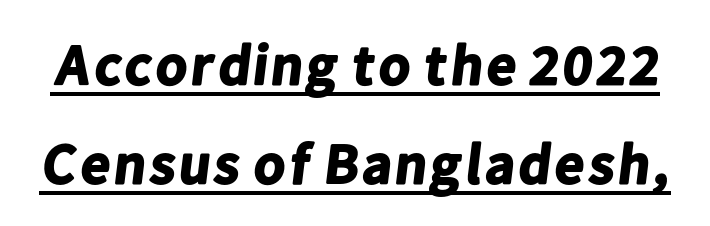
{"serif": "no", "bold": "yes", "weight": "bold", "width": "normal", "stroke_contrast": "low", "x_height": "medium", "monospaced": "no", "underline": "yes", "line_spacing_ratio": 1.73, "letter_spacing": "normal", "letter_spacing_em": 0.0, "glyph_px": 57}
